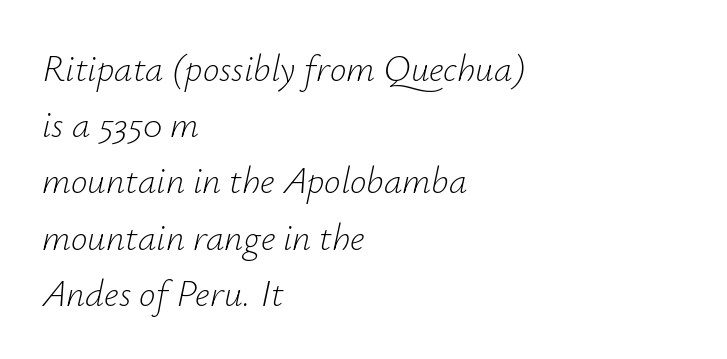
There is no visible air inserted between adjacent glyphs. The lines in this sample share a left origin and differ only in where they stop. These lines sit exactly where default settings would place them. The passage shown is not underscored anywhere.
